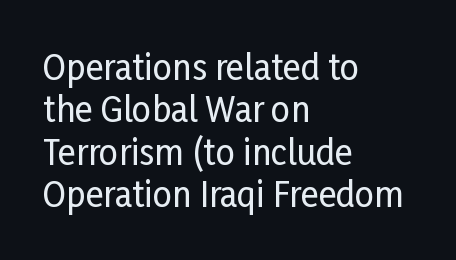
The image shows 34 px condensed sans-serif type, upright; set left-aligned, normal line spacing (1.25x), normal letter spacing, not underlined; low stroke contrast and a medium x-height.
